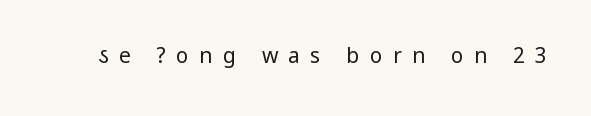
Q: Is the text bold? A: No.
Q: Is the text italic (slanted)? A: No, it is upright.
Q: Is the text underlined? A: No.
Q: Is the spacing between letters normal or unusually wide? A: Unusually wide.
